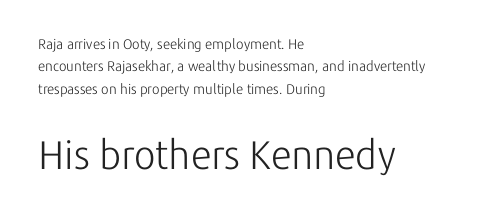
{"serif": "no", "italic": "no", "bold": "no", "weight": "light", "width": "normal", "stroke_contrast": "low", "x_height": "medium", "monospaced": "no", "underline": "no", "align": "left", "line_spacing": "normal", "line_spacing_ratio": 1.6, "letter_spacing": "normal", "letter_spacing_em": 0.0, "larger_block": "second", "size_ratio": 2.86, "glyph_px": 40}
